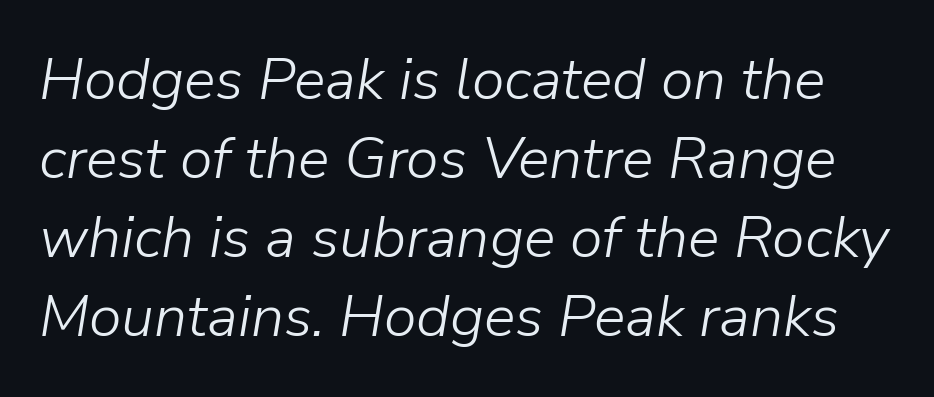
Plain, unruled lines of type. Does extra space separate the letters? No, they use regular spacing. These lines are rendered in a variable-pitch font. There's an unmistakable incline to the writing here. Each new line begins a customary step beneath the previous one. Think standard paragraph weight, or any step lighter than that.
